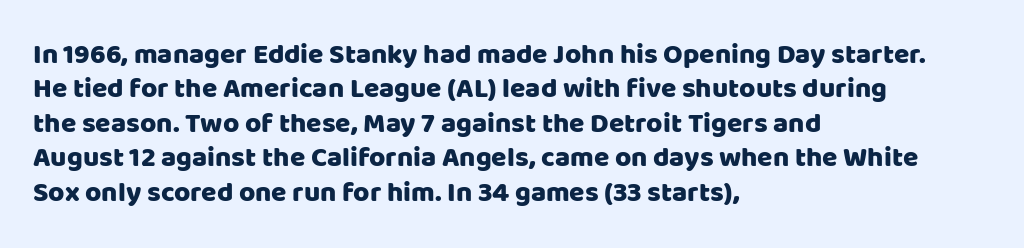
{"serif": "no", "italic": "no", "width": "normal", "stroke_contrast": "low", "x_height": "large", "monospaced": "no", "underline": "no", "align": "left", "line_spacing_ratio": 1.23, "letter_spacing": "normal", "letter_spacing_em": 0.0, "glyph_px": 28}
